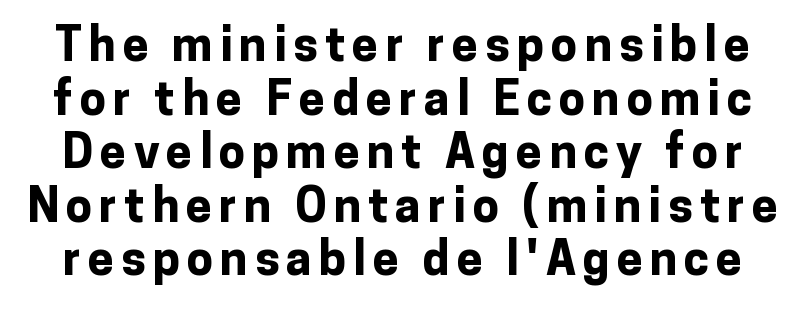
{"serif": "no", "italic": "no", "bold": "yes", "weight": "bold", "width": "normal", "stroke_contrast": "low", "x_height": "medium", "monospaced": "no", "underline": "no", "line_spacing": "tight", "line_spacing_ratio": 1.14, "glyph_px": 47}
